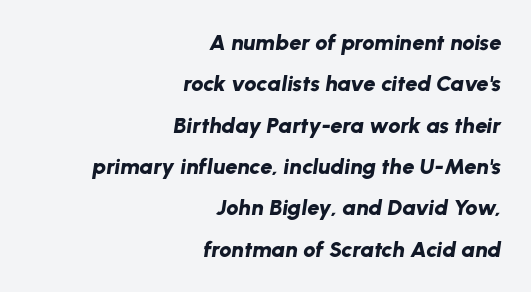
The image shows 22 px bold type, italic (leaning right); set right-aligned, line spacing 1.88x, normal letter spacing, not underlined.
